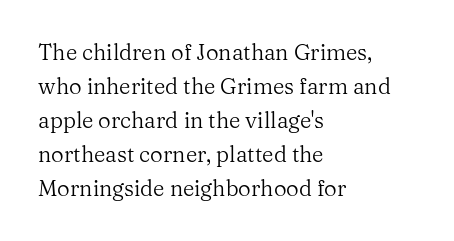
{"italic": "no", "bold": "no", "underline": "no", "align": "left", "line_spacing": "normal", "line_spacing_ratio": 1.55, "letter_spacing": "normal", "letter_spacing_em": 0.0, "glyph_px": 22}
